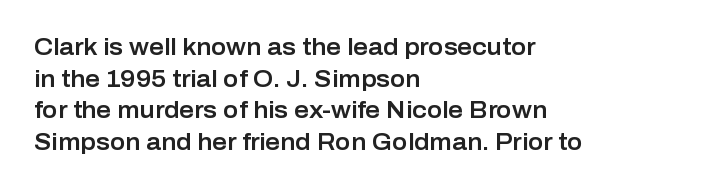
Q: Is the text italic (slanted)? A: No, it is upright.
Q: Is the text underlined? A: No.
Q: How is the paragraph aligned? A: Left-aligned.
Q: Is the spacing between letters normal or unusually wide? A: Normal.
Q: Is the spacing between lines tight, normal or loose? A: Normal.
